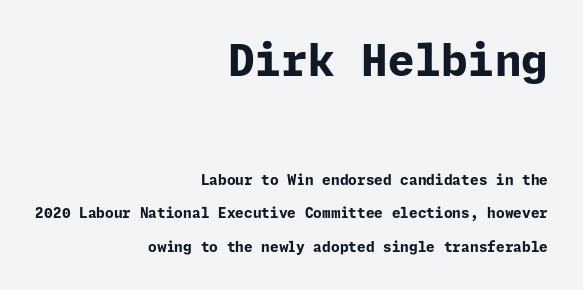
The image shows 43 px bold sans-serif type, upright; set right-aligned, loose line spacing (2.37x), normal letter spacing, not underlined; the first (top) block is 3.07x larger; low stroke contrast and a medium x-height.
